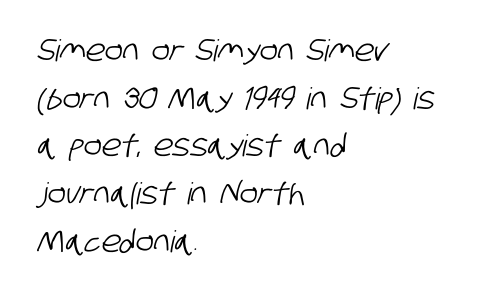
The image shows 30 px condensed sans-serif type; set left-aligned, normal line spacing (1.59x), normal letter spacing, not underlined; low stroke contrast and a large x-height.
